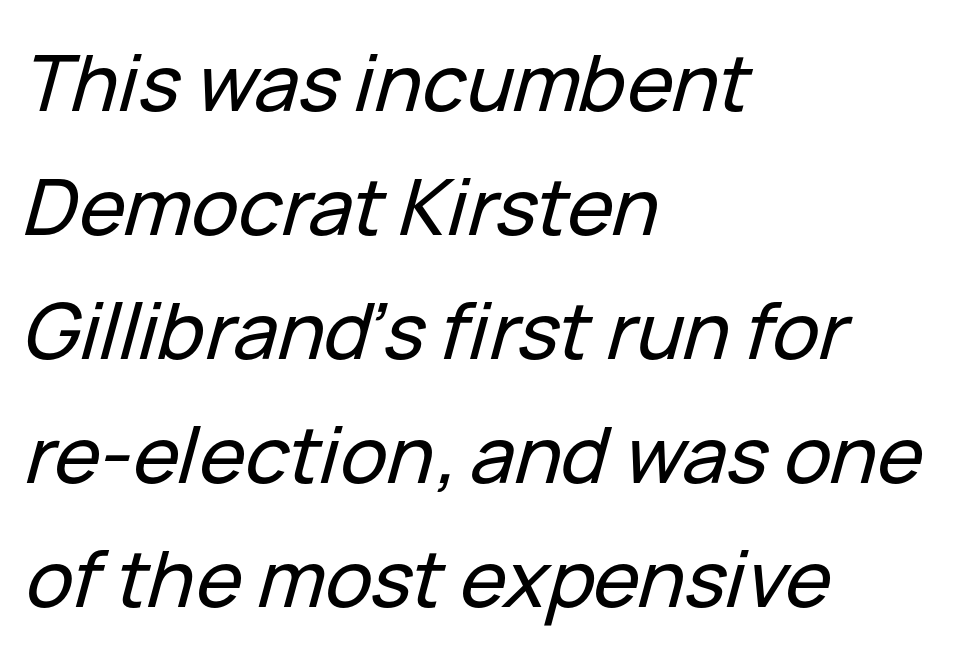
The image shows 78 px text type, italic (leaning right); set left-aligned, normal line spacing (1.59x), normal letter spacing, not underlined; low stroke contrast and a medium x-height.
